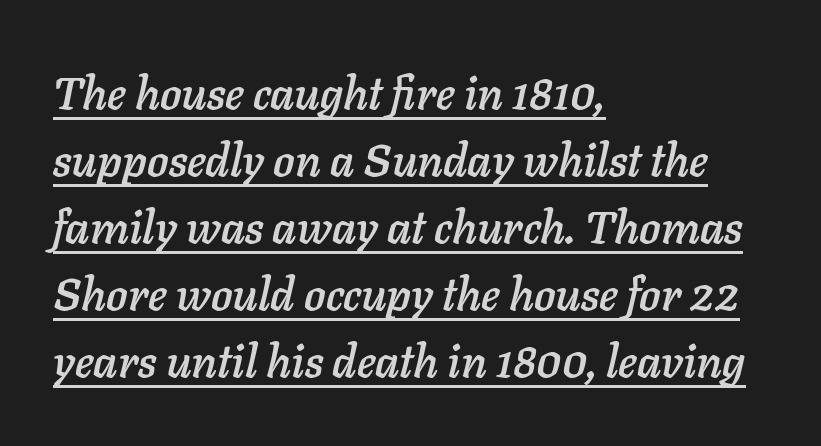
Would a proofreader flag this as italicized? Yes. In CSS terms this would be text-align: left. Honestly, the letter spacing is just normal — you wouldn't notice it. Interline gaps are of average width in this sample. The passage shown is typed in a proportional face where columns would drift. What decoration does the sample have? An underline.
